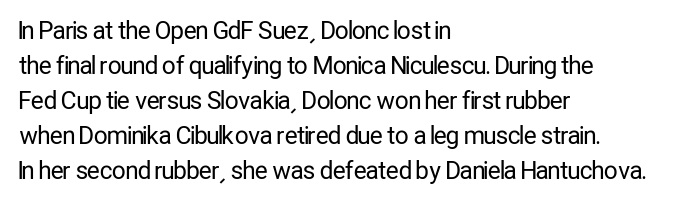
{"italic": "no", "bold": "no", "underline": "no", "align": "left", "line_spacing": "normal", "line_spacing_ratio": 1.46, "letter_spacing": "normal", "letter_spacing_em": 0.0, "glyph_px": 24}
